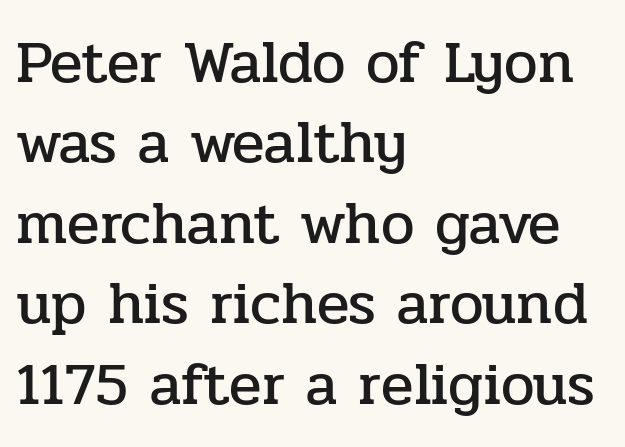
The image shows 60 px serif type, upright; set left-aligned, normal line spacing (1.34x), normal letter spacing, not underlined; low stroke contrast and a medium x-height.
